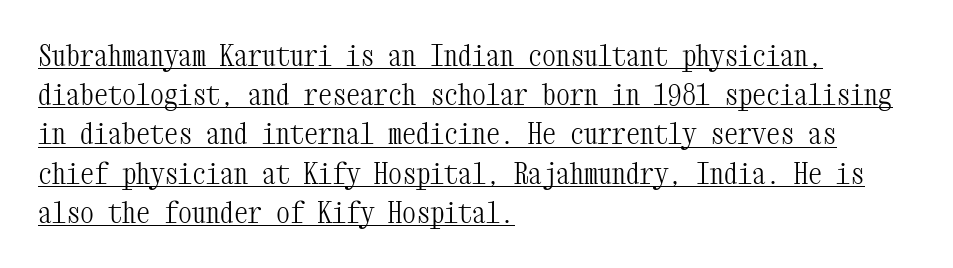
Q: Is the text bold? A: No.
Q: Is the text italic (slanted)? A: No, it is upright.
Q: Is the typeface a serif or a sans-serif typeface? A: Serif.
Q: Is the text underlined? A: Yes.
Q: How is the paragraph aligned? A: Left-aligned.
Q: Is the spacing between letters normal or unusually wide? A: Normal.
Q: Is the spacing between lines tight, normal or loose? A: Normal.
Q: Width (condensed, normal, or wide)? A: Condensed.
Q: Stroke contrast? A: Medium.
Q: x-height? A: Medium.
Q: Monospaced? A: Yes.
